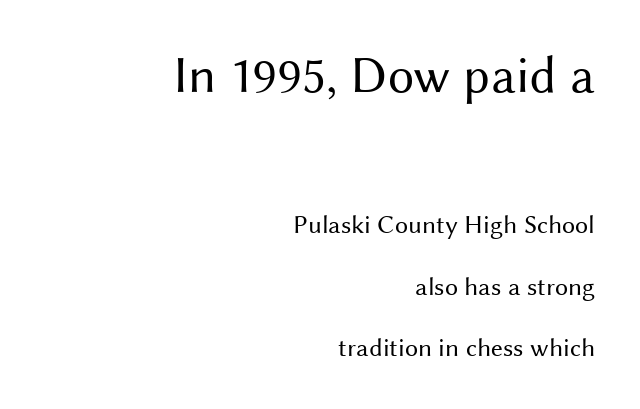
The letters in the upper block stand taller than those in the block below. Spacing between characters is what you'd get straight out of the box. A bare baseline throughout the passage. The axis of the letterforms is exactly vertical.
